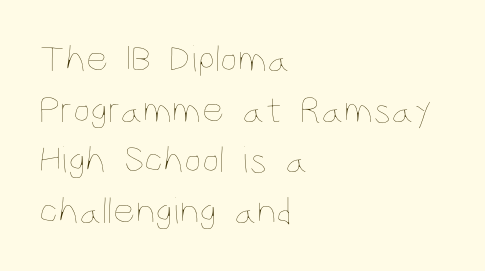
{"italic": "no", "bold": "no", "weight": "thin", "width": "condensed", "stroke_contrast": "low", "x_height": "large", "monospaced": "no", "underline": "no", "align": "left", "line_spacing": "normal", "line_spacing_ratio": 1.3, "letter_spacing": "normal", "letter_spacing_em": 0.0, "glyph_px": 39}
